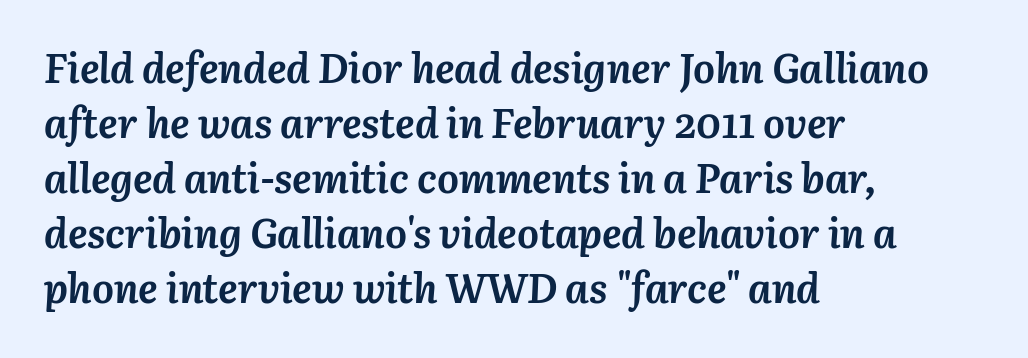
Looks like regular typesetting: each glyph gets only the width it needs. Horizontal alignment here is leftward, the default for most running prose. Letters rest on an invisible, unmarked baseline. Italic? Definitely — the glyphs are oblique. Bold? Absolutely — the strokes are thick and heavy. Tracking here is standard; glyphs follow each other at the usual distance.
